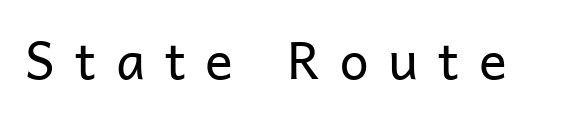
{"serif": "no", "italic": "no", "bold": "no", "weight": "regular", "width": "normal", "stroke_contrast": "low", "x_height": "medium", "monospaced": "no", "underline": "no", "letter_spacing": "wide", "letter_spacing_em": 0.38, "glyph_px": 52}
